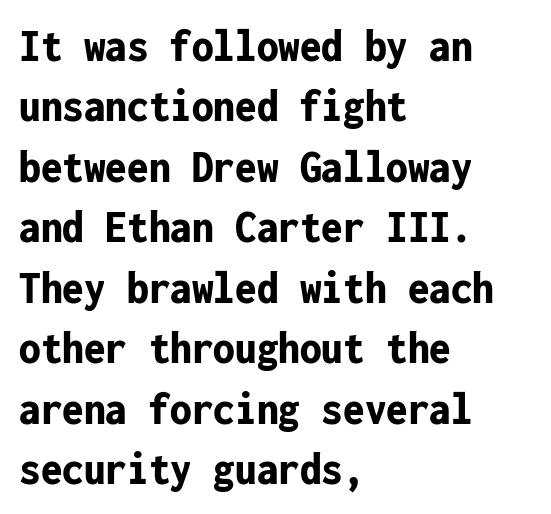
Is there any slant? The stems are plumb. Reading down the column, the eye jumps a familiar distance to each next line. Bold? Absolutely — the strokes are thick and heavy. Each letter's strokes conclude bluntly, with no projecting serifs.
